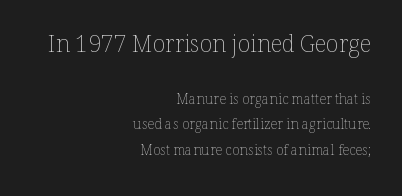
Q: Is the text bold? A: No.
Q: Is the text italic (slanted)? A: No, it is upright.
Q: Is the text underlined? A: No.
Q: How is the paragraph aligned? A: Right-aligned.
Q: Is the spacing between letters normal or unusually wide? A: Normal.
Q: Which block of text is set in a larger size, the first (top) or the second (bottom)? A: The first (top) one.
